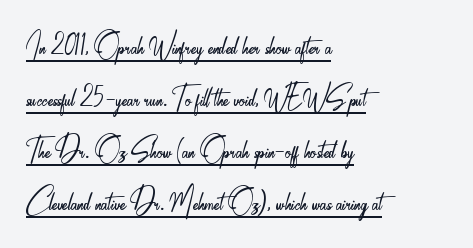
Q: Is the text bold? A: No.
Q: Is the text italic (slanted)? A: Yes.
Q: Is the typeface a serif or a sans-serif typeface? A: Sans-serif.
Q: Is the text underlined? A: Yes.
Q: How is the paragraph aligned? A: Left-aligned.
Q: Is the spacing between letters normal or unusually wide? A: Normal.
Q: Is the spacing between lines tight, normal or loose? A: Normal.
Q: Width (condensed, normal, or wide)? A: Condensed.
Q: Stroke contrast? A: Low.
Q: x-height? A: Small.
Q: Monospaced? A: No.
